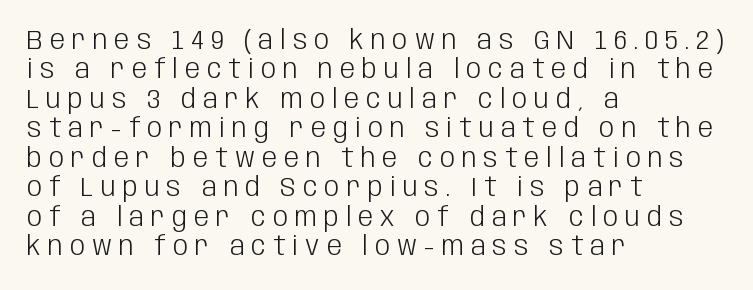
The image shows 27 px text type, upright; set left-aligned, tight line spacing (1.09x), unusually wide letter spacing (+0.26 em), not underlined.
